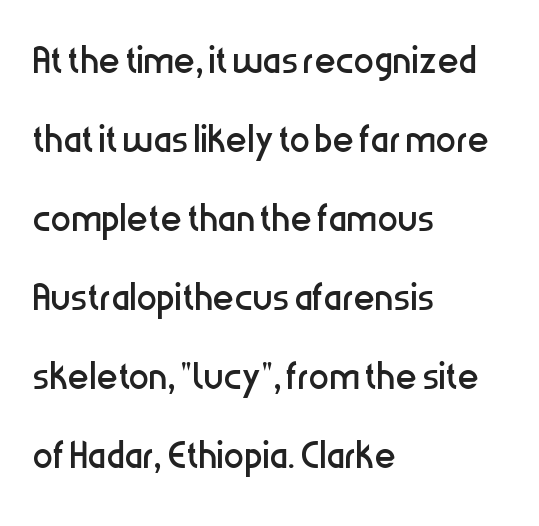
The image shows 51 px regular-weight, condensed sans-serif type, upright; set left-aligned, normal line spacing (1.55x), normal letter spacing, not underlined; low stroke contrast and a medium x-height.
